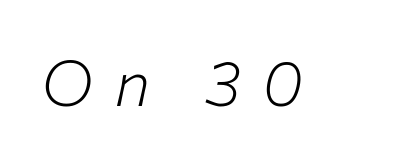
The face used here is proportionally spaced, like ordinary book or web type. Descenders hang freely into open space. The gaps between neighbouring characters are conspicuously large. An italicized treatment has been applied to the whole sample.
